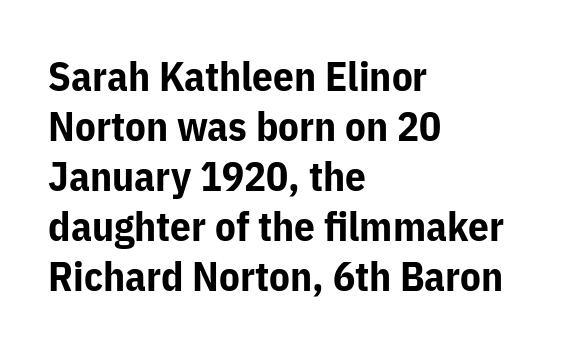
{"serif": "no", "italic": "no", "bold": "yes", "weight": "bold", "width": "normal", "stroke_contrast": "low", "x_height": "medium", "monospaced": "no", "underline": "no", "align": "left", "line_spacing_ratio": 1.22, "letter_spacing": "normal", "letter_spacing_em": 0.0, "glyph_px": 41}
